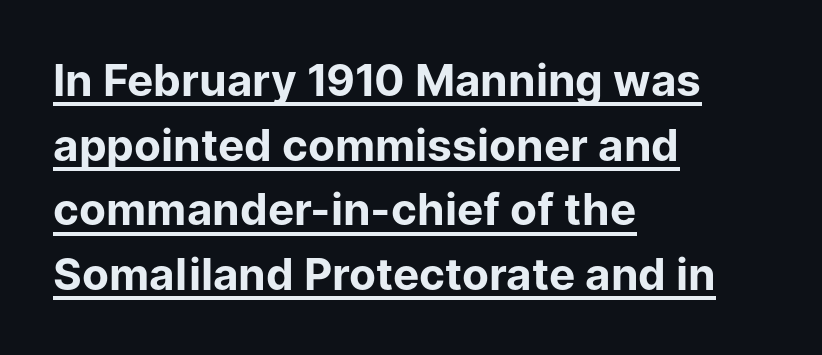
{"serif": "no", "italic": "no", "bold": "yes", "weight": "bold", "width": "normal", "stroke_contrast": "low", "x_height": "medium", "monospaced": "no", "underline": "yes", "align": "left", "line_spacing": "normal", "line_spacing_ratio": 1.47, "letter_spacing": "normal", "letter_spacing_em": 0.0, "glyph_px": 44}
